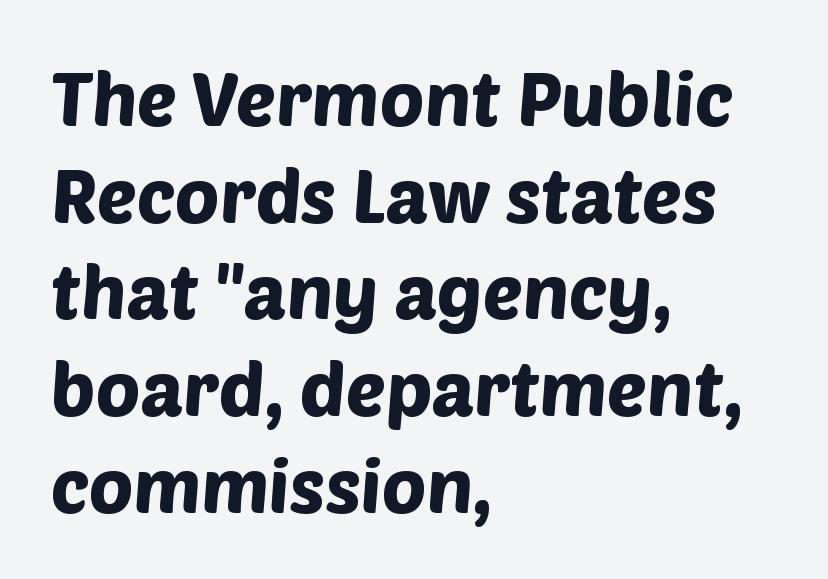
Q: Is the typeface a serif or a sans-serif typeface? A: Sans-serif.
Q: Is the text underlined? A: No.
Q: How is the paragraph aligned? A: Left-aligned.
Q: Is the spacing between letters normal or unusually wide? A: Normal.
Q: Is the spacing between lines tight, normal or loose? A: Normal.
Q: Width (condensed, normal, or wide)? A: Normal.
Q: Stroke contrast? A: Low.
Q: x-height? A: Large.
Q: Monospaced? A: No.
